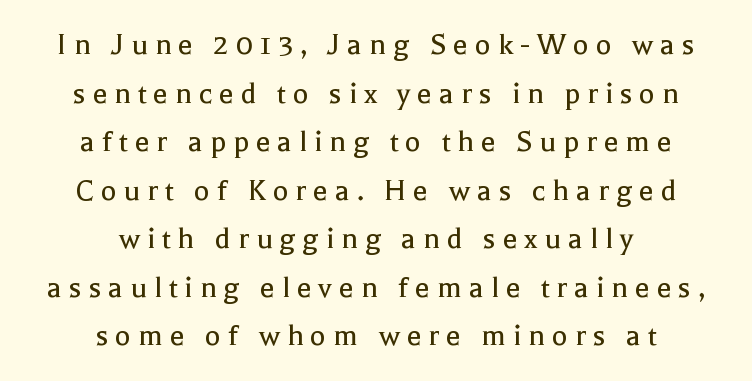
Words float on clear page, feet unadorned. I'd call this a serif setting — the letters wear small feet. Short note: letters widely spaced. Posture: vertical. The paragraph shown floats in the horizontal middle.
